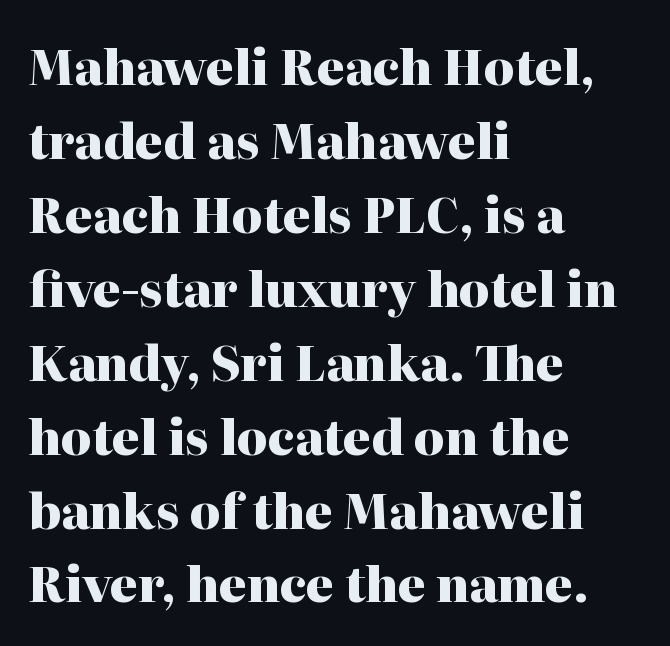
Q: Is the text bold? A: Yes.
Q: Is the text italic (slanted)? A: No, it is upright.
Q: Is the typeface a serif or a sans-serif typeface? A: Serif.
Q: Is the text underlined? A: No.
Q: How is the paragraph aligned? A: Left-aligned.
Q: Is the spacing between letters normal or unusually wide? A: Normal.
Q: Is the spacing between lines tight, normal or loose? A: Normal.
Q: Width (condensed, normal, or wide)? A: Normal.
Q: Stroke contrast? A: High.
Q: x-height? A: Medium.
Q: Monospaced? A: No.
